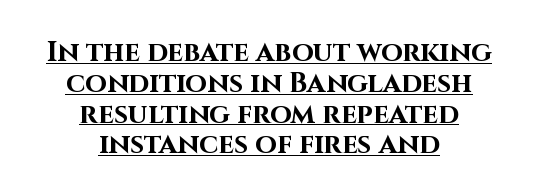
Q: Is the text bold? A: Yes.
Q: Is the text italic (slanted)? A: No, it is upright.
Q: Is the typeface a serif or a sans-serif typeface? A: Sans-serif.
Q: Is the text underlined? A: Yes.
Q: How is the paragraph aligned? A: Centered.
Q: Is the spacing between letters normal or unusually wide? A: Normal.
Q: Is the spacing between lines tight, normal or loose? A: Tight.
Q: Width (condensed, normal, or wide)? A: Normal.
Q: Stroke contrast? A: High.
Q: x-height? A: Large.
Q: Monospaced? A: No.
